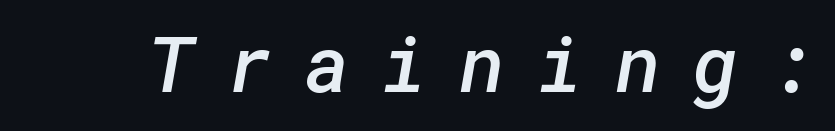
The image shows 78 px semibold sans-serif type; set unusually wide letter spacing (+0.41 em), not underlined; low stroke contrast and a medium x-height.
